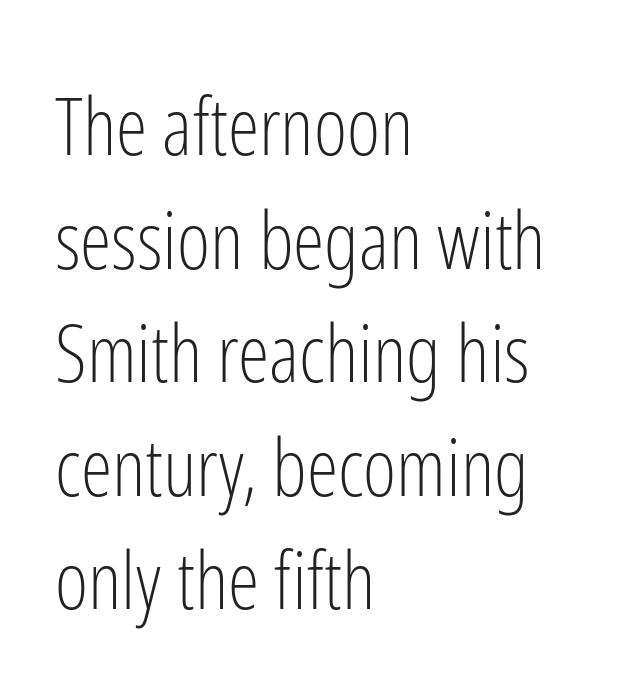
Short and long lines alike share a common starting point at left. Here the designer chose a conventional face with non-uniform glyph widths. Is the letter spacing exaggerated? No — it looks like the ordinary default. Every character sits straight up, as roman type does. Descenders hang freely into open space.
